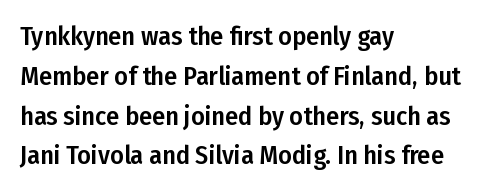
How would I describe the line gaps? Plain and ordinary. Does extra space separate the letters? No, they use regular spacing. These lines stack with their left ends in a neat column. Underlining? Definitely not there. Quick note: not italic, upright.
